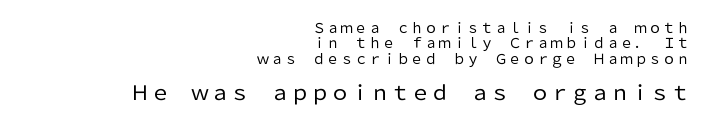
Q: Is the text bold? A: No.
Q: Is the text italic (slanted)? A: No, it is upright.
Q: Is the text underlined? A: No.
Q: How is the paragraph aligned? A: Right-aligned.
Q: Is the spacing between letters normal or unusually wide? A: Normal.
Q: Is the spacing between lines tight, normal or loose? A: Tight.
Q: Which block of text is set in a larger size, the first (top) or the second (bottom)? A: The second (bottom) one.
